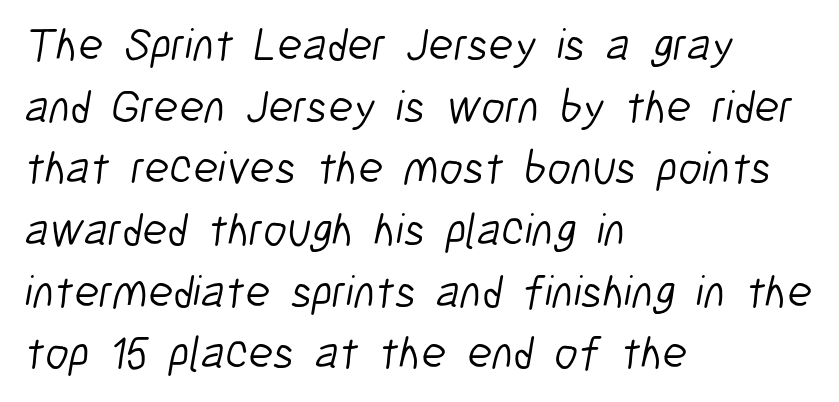
The image shows 46 px light, condensed sans-serif type; set left-aligned, normal line spacing (1.34x), normal letter spacing, not underlined; low stroke contrast and a medium x-height.
